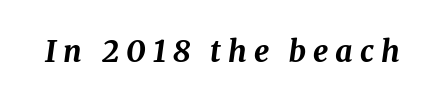
The image shows 30 px bold type, italic (leaning right); set unusually wide letter spacing (+0.23 em), not underlined; medium stroke contrast and a medium x-height.
